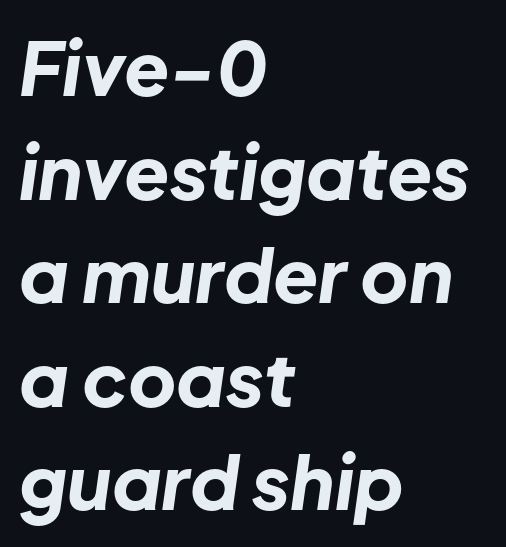
Q: Is the text bold? A: Yes.
Q: Is the text italic (slanted)? A: Yes, it leans right by about 8 degrees.
Q: Is the text underlined? A: No.
Q: How is the paragraph aligned? A: Left-aligned.
Q: Is the spacing between letters normal or unusually wide? A: Normal.
Q: Is the spacing between lines tight, normal or loose? A: Normal.
Q: Width (condensed, normal, or wide)? A: Normal.
Q: Stroke contrast? A: Low.
Q: x-height? A: Medium.
Q: Monospaced? A: No.
